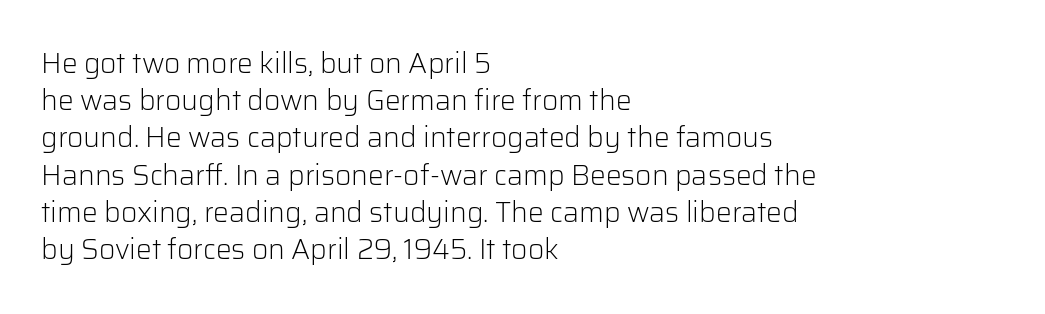
{"serif": "no", "italic": "no", "bold": "no", "weight": "light", "width": "normal", "stroke_contrast": "low", "x_height": "medium", "monospaced": "no", "underline": "no", "align": "left", "line_spacing": "normal", "line_spacing_ratio": 1.33, "letter_spacing": "normal", "letter_spacing_em": 0.0, "glyph_px": 28}
